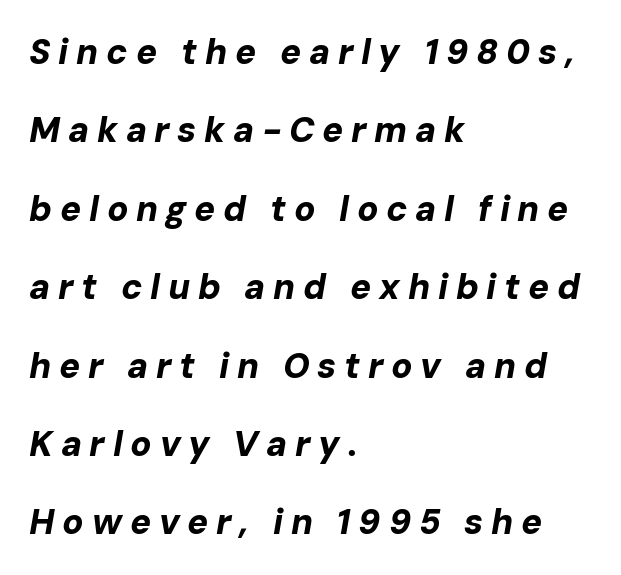
{"italic": "yes", "lean": "right", "slant_degrees": 10, "bold": "yes", "weight": "bold", "width": "normal", "stroke_contrast": "low", "x_height": "medium", "monospaced": "no", "underline": "no", "align": "left", "line_spacing": "loose", "line_spacing_ratio": 2.24, "letter_spacing": "wide", "letter_spacing_em": 0.22, "glyph_px": 35}
